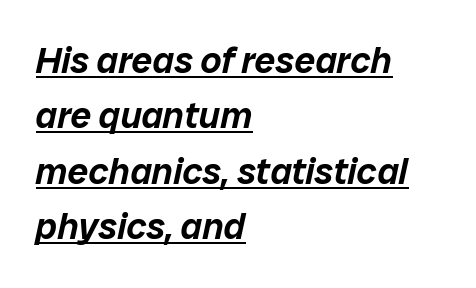
The image shows 37 px text type, italic (leaning right); set left-aligned, normal line spacing (1.5x), normal letter spacing, underlined; low stroke contrast and a medium x-height.
